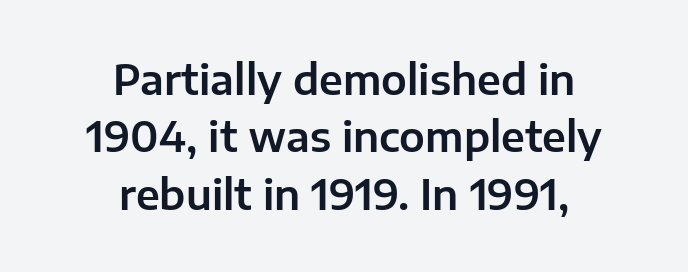
The image shows 41 px sans-serif type, upright; set centered, normal line spacing (1.4x), normal letter spacing, not underlined; low stroke contrast and a medium x-height.
